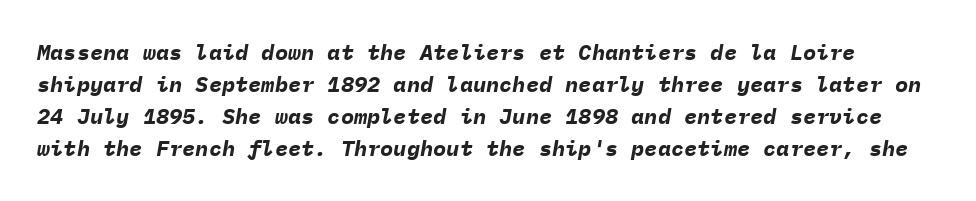
The image shows 22 px bold type, italic (leaning right); set normal line spacing (1.46x), normal letter spacing, not underlined.
